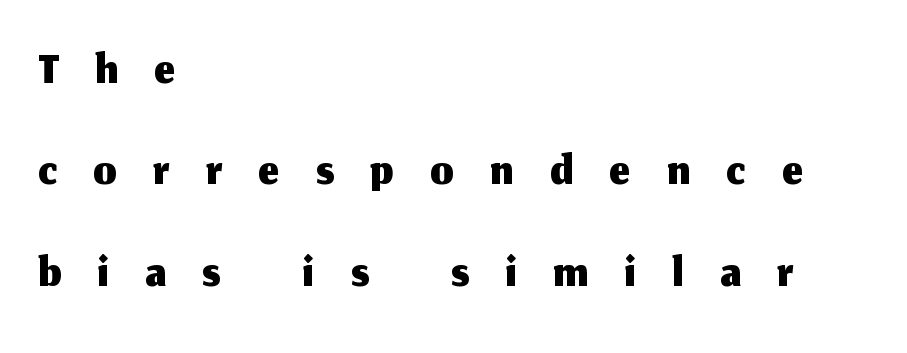
The string is rendered with underlining switched off. You could only call the tracking loose — the letters float apart. Check where the strokes stop: nothing finishes them off — pure sans. In terms of posture, this sample is upright.
